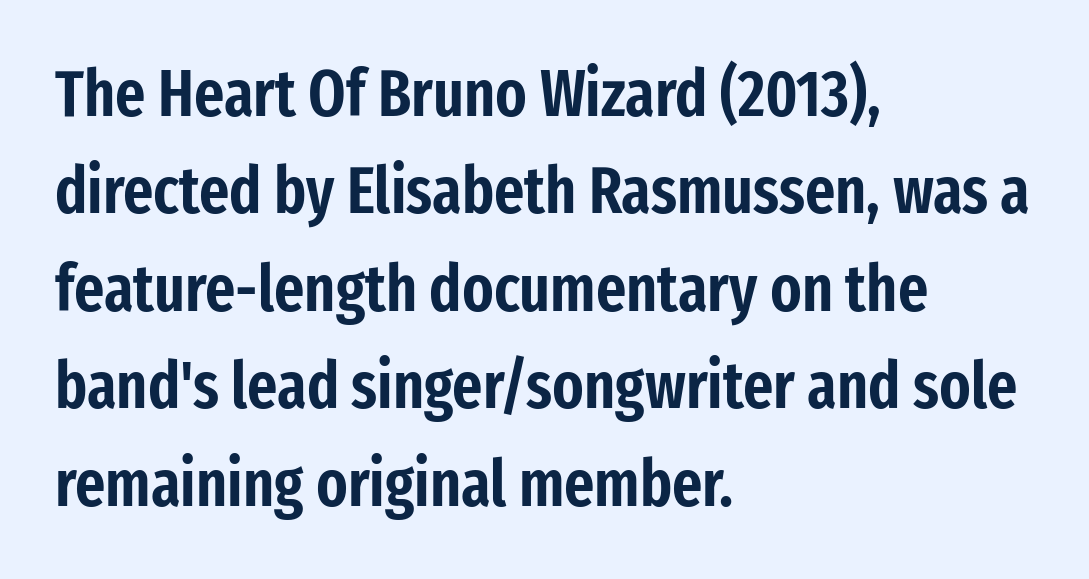
The letters carry no serifs — their stems end cleanly without finishing strokes. The lettering holds an erect, upright posture throughout. Tracking here is standard; glyphs follow each other at the usual distance. Bare-footed words on every line. How would I describe the line gaps? Plain and ordinary. Alignment: flush left.
